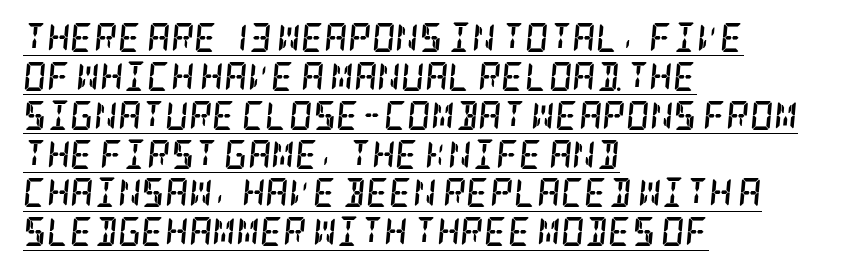
The image shows 29 px semibold, condensed serif type, italic (leaning right); set left-aligned, normal line spacing (1.34x), normal letter spacing, underlined; low stroke contrast and a large x-height.
